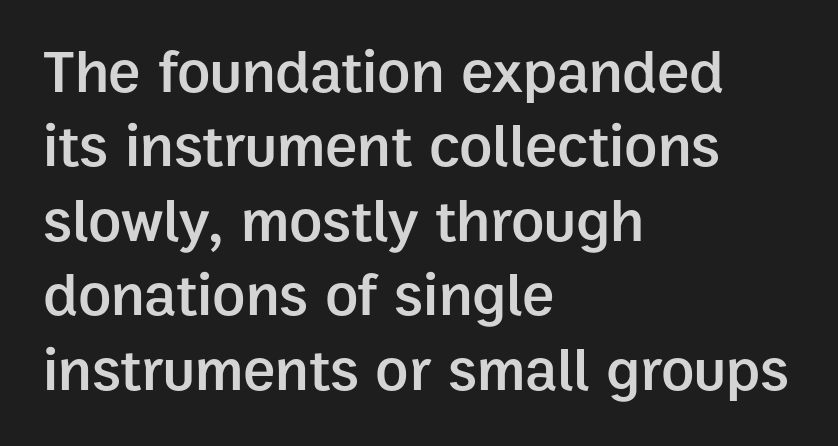
The image shows 61 px semibold sans-serif type, upright; set left-aligned, line spacing 1.22x, normal letter spacing, not underlined; low stroke contrast and a medium x-height.
